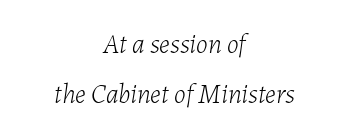
The image shows 27 px text type, italic (leaning right); set centered, line spacing 1.87x, normal letter spacing, not underlined.
